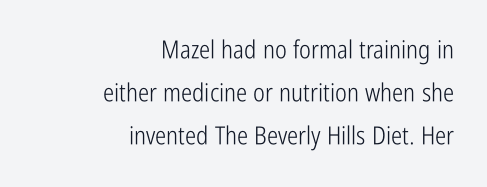
The image shows 25 px text type, upright; set right-aligned, line spacing 1.72x, normal letter spacing, not underlined.
